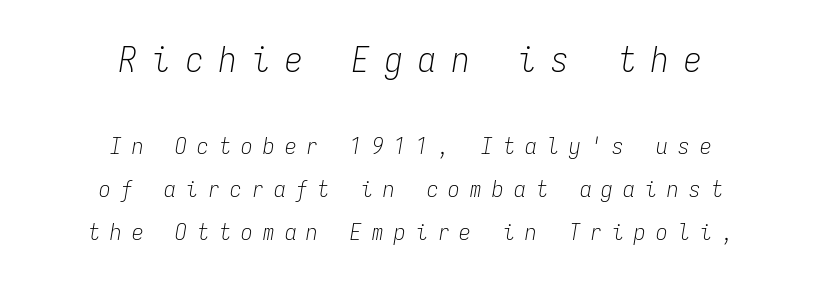
The image shows 35 px light, condensed type, italic (leaning right), monospaced; set centered, line spacing 1.87x, unusually wide letter spacing (+0.45 em), not underlined; the first (top) block is 1.52x larger; low stroke contrast and a medium x-height.
